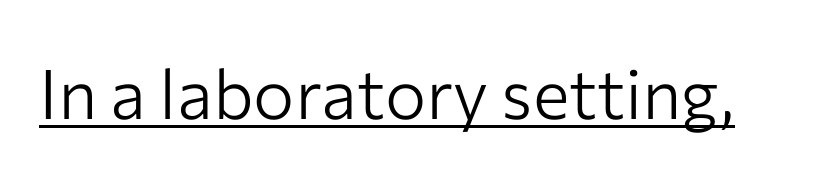
The image shows 69 px light sans-serif type, upright; set normal letter spacing, underlined; low stroke contrast and a medium x-height.
